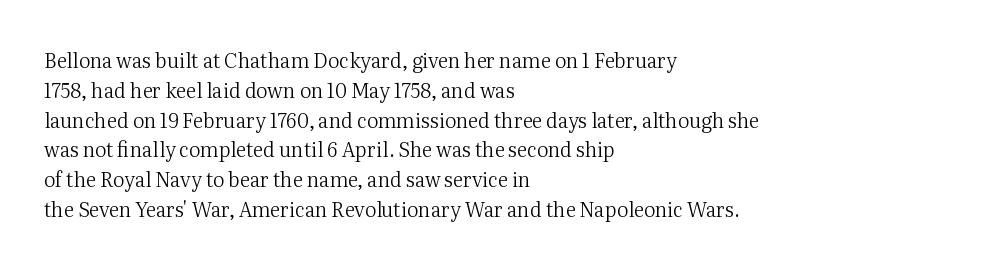
Rule under the text: the space is simply empty. Upright lettering throughout. This rendering leaves character spacing at its baseline value. If you drew a ruler down the left edge, every line would touch it. Is there much room between lines? A standard amount, neither cramped nor airy. This reads as an unemphasized weight, regular at the heaviest.
